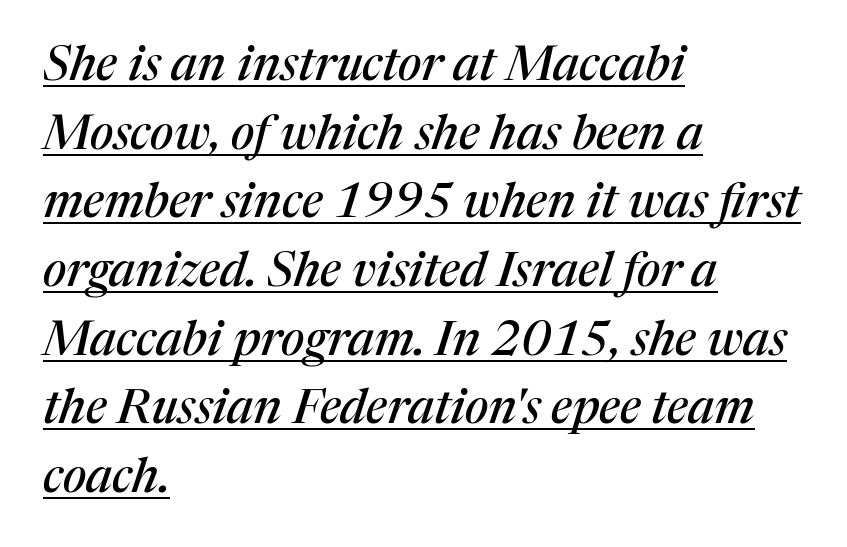
Q: Is the text italic (slanted)? A: Yes, it leans right by about 17 degrees.
Q: Is the typeface a serif or a sans-serif typeface? A: Serif.
Q: Is the text underlined? A: Yes.
Q: How is the paragraph aligned? A: Left-aligned.
Q: Is the spacing between letters normal or unusually wide? A: Normal.
Q: Is the spacing between lines tight, normal or loose? A: Normal.
Q: Width (condensed, normal, or wide)? A: Normal.
Q: Stroke contrast? A: Medium.
Q: x-height? A: Medium.
Q: Monospaced? A: No.
